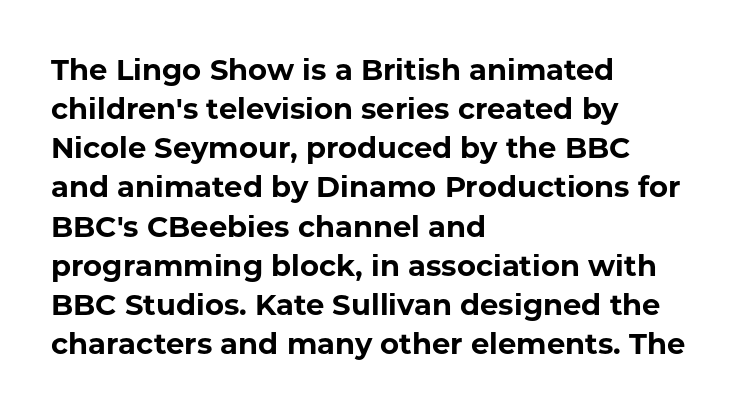
Does the leading feel generous? No, just average. The tracking reads as untouched default to a designer's eye. You can tell it's not italic because the verticals are truly vertical. These lines are composed in type without serifs.
